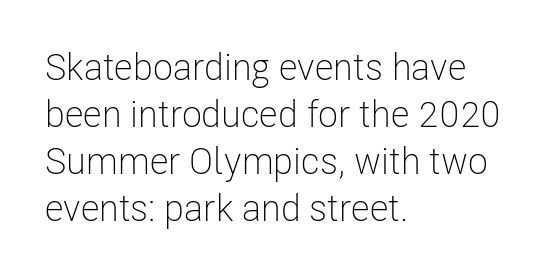
The image shows 37 px light, condensed sans-serif type, upright; set left-aligned, normal line spacing (1.27x), normal letter spacing, not underlined; low stroke contrast and a medium x-height.
